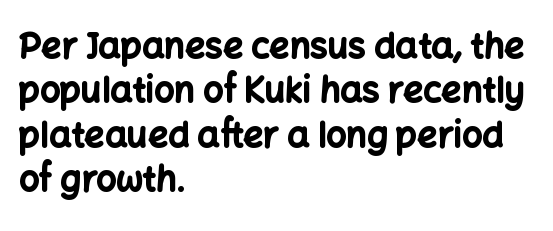
{"serif": "no", "italic": "no", "bold": "yes", "weight": "bold", "width": "normal", "stroke_contrast": "low", "x_height": "medium", "monospaced": "no", "underline": "no", "align": "left", "line_spacing": "normal", "line_spacing_ratio": 1.27, "letter_spacing": "normal", "letter_spacing_em": 0.0, "glyph_px": 35}
